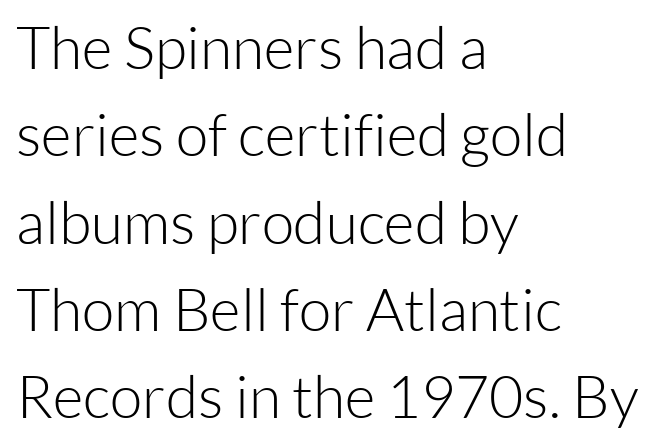
Stroke thickness stays within the range of a standard reading face or lighter. The leading is moderate, giving the passage an even texture. To sum up the face: it is a sans, with no serifs. If you drew a line through each stem, it would be perfectly vertical. Every row of glyphs begins at an identical x-position on the left.
